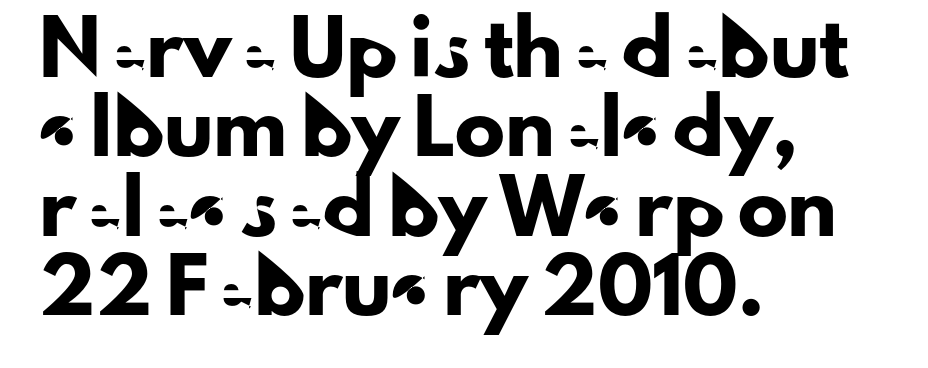
Q: Is the text italic (slanted)? A: No, it is upright.
Q: Is the typeface a serif or a sans-serif typeface? A: Sans-serif.
Q: Is the text underlined? A: No.
Q: How is the paragraph aligned? A: Left-aligned.
Q: Is the spacing between letters normal or unusually wide? A: Normal.
Q: Is the spacing between lines tight, normal or loose? A: Normal.
Q: Width (condensed, normal, or wide)? A: Normal.
Q: Stroke contrast? A: Low.
Q: x-height? A: Small.
Q: Monospaced? A: No.
